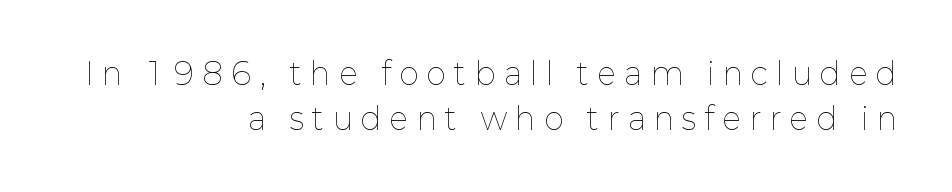
Looks like regular typesetting: each glyph gets only the width it needs. This sample is right-justified, so line beginnings fall wherever the words allow. Check the space under the baseline: it is left empty. The characters are drawn with everyday or finer stroke widths. The letters stand upright; this is a roman face. The leading is moderate, giving the passage an even texture.
